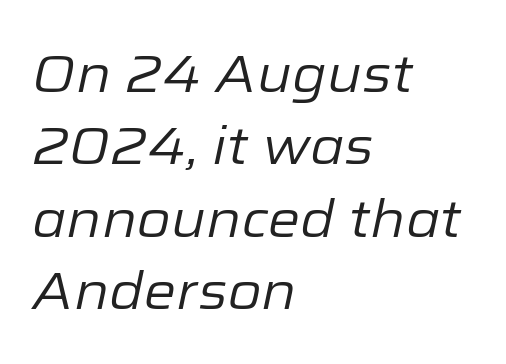
{"italic": "yes", "lean": "right", "slant_degrees": 12, "bold": "no", "weight": "regular", "width": "normal", "stroke_contrast": "low", "x_height": "medium", "monospaced": "no", "underline": "no", "align": "left", "line_spacing": "normal", "line_spacing_ratio": 1.39, "letter_spacing": "normal", "letter_spacing_em": 0.0, "glyph_px": 52}
